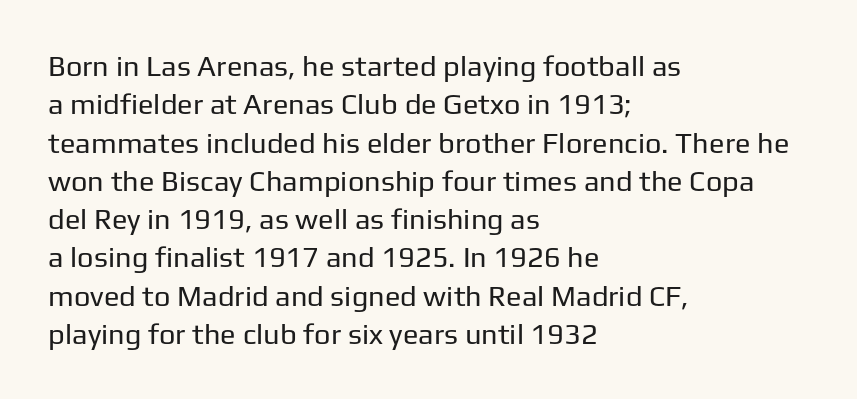
Each line starts at the same left margin while the right side varies. Letters rest on an invisible, unmarked baseline. Does extra space separate the letters? No, they use regular spacing. A typesetter would call this leading conventional body-copy spacing.
